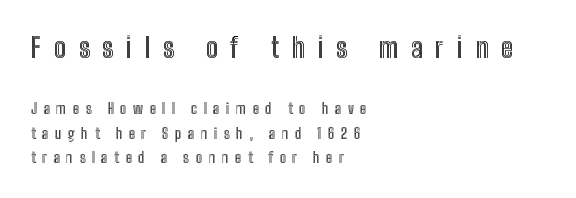
The string is rendered with underlining switched off. Caption: expanded tracking, letters set apart. The earlier block is typeset at a bigger size than the later block. Is there any slant? The stems are plumb.
